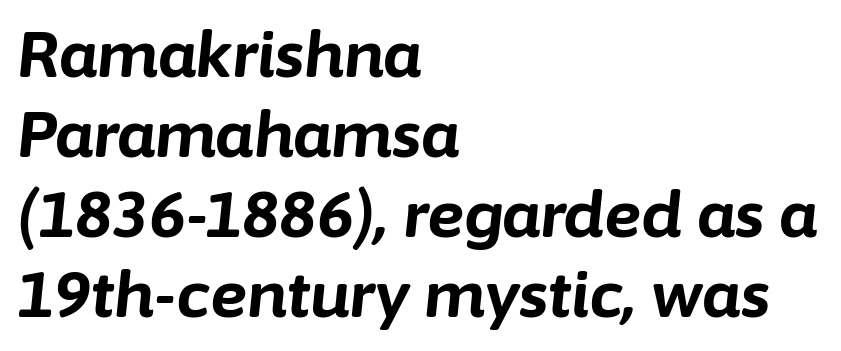
{"italic": "yes", "lean": "right", "slant_degrees": 6, "bold": "yes", "weight": "bold", "width": "normal", "stroke_contrast": "low", "x_height": "medium", "monospaced": "no", "underline": "no", "align": "left", "line_spacing": "normal", "line_spacing_ratio": 1.27, "letter_spacing": "normal", "letter_spacing_em": 0.0, "glyph_px": 63}
